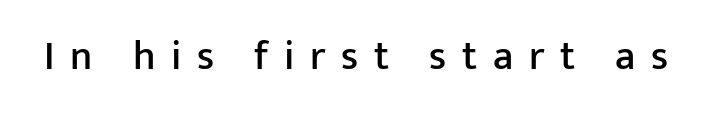
Q: Is the text italic (slanted)? A: No, it is upright.
Q: Is the typeface a serif or a sans-serif typeface? A: Sans-serif.
Q: Is the text underlined? A: No.
Q: Is the spacing between letters normal or unusually wide? A: Unusually wide.
Q: Width (condensed, normal, or wide)? A: Normal.
Q: Stroke contrast? A: Low.
Q: x-height? A: Medium.
Q: Monospaced? A: No.
